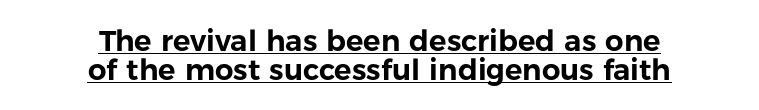
Posture: vertical. Both edges are ragged and mirror each other, which tells us the setting is centered. Compared with typical body copy, the letter spacing here is the same. Here the designer chose a conventional face with non-uniform glyph widths. Cramped leading. Like a heading marked for emphasis, these lines bear an underscore.
